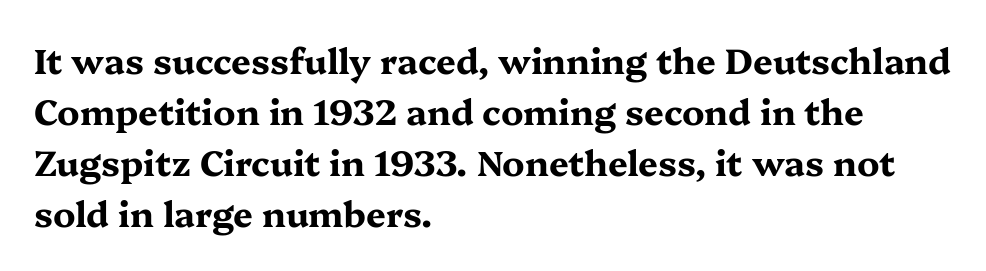
Decoration check: the copy has no underline. In terms of letterspacing, this is plain default setting. The text was rendered using a seriffed face with decorative stroke endings. Each glyph is drawn with heavy, bold strokes. Vertical strokes here are truly vertical. One glance says typical: line gaps are just what's usual.
